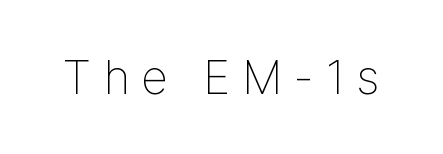
Q: Is the text bold? A: No.
Q: Is the text italic (slanted)? A: No, it is upright.
Q: Is the typeface a serif or a sans-serif typeface? A: Sans-serif.
Q: Is the text underlined? A: No.
Q: Is the spacing between letters normal or unusually wide? A: Unusually wide.
Q: Width (condensed, normal, or wide)? A: Condensed.
Q: Stroke contrast? A: Low.
Q: x-height? A: Medium.
Q: Monospaced? A: No.
